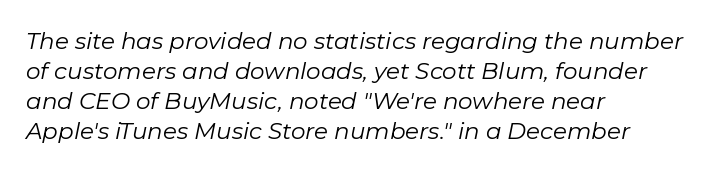
The image shows 23 px text type, italic (leaning right); set left-aligned, normal line spacing (1.31x), normal letter spacing, not underlined.
